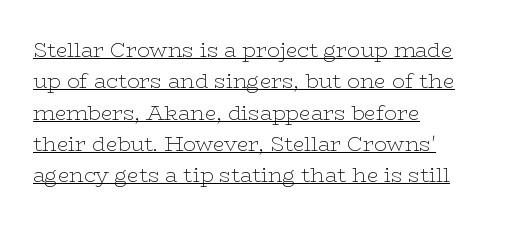
Q: Is the text bold? A: No.
Q: Is the text italic (slanted)? A: No, it is upright.
Q: Is the text underlined? A: Yes.
Q: How is the paragraph aligned? A: Left-aligned.
Q: Is the spacing between letters normal or unusually wide? A: Normal.
Q: Is the spacing between lines tight, normal or loose? A: Normal.
